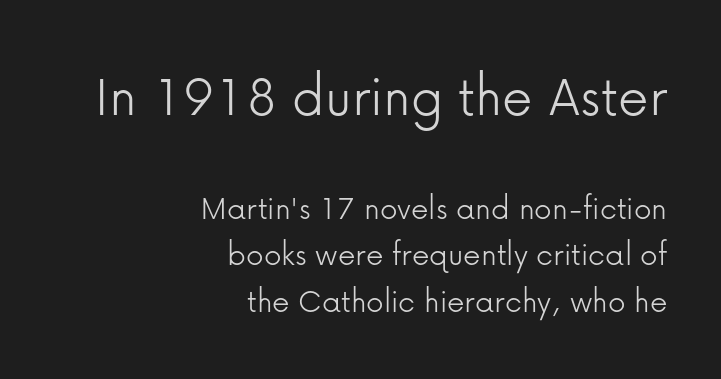
Note the varied advance widths — an 'i' is clearly narrower than an 'm'. Visually, the top section dominates because its glyphs are scaled up. Notice how descenders clear the ascenders below comfortably — that's standard leading. Glance below the letters and you will spot only blank space.
